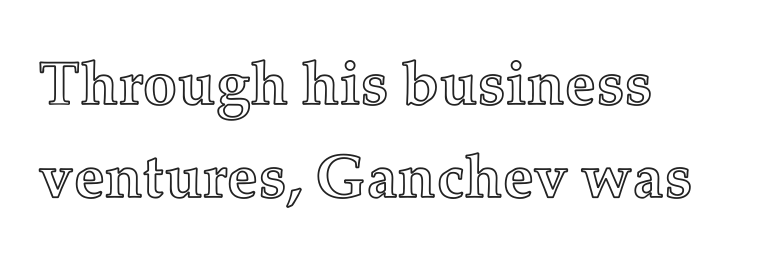
{"italic": "no", "width": "normal", "x_height": "medium", "monospaced": "no", "underline": "no", "align": "left", "line_spacing": "normal", "line_spacing_ratio": 1.53, "letter_spacing": "normal", "letter_spacing_em": 0.0, "glyph_px": 61}
